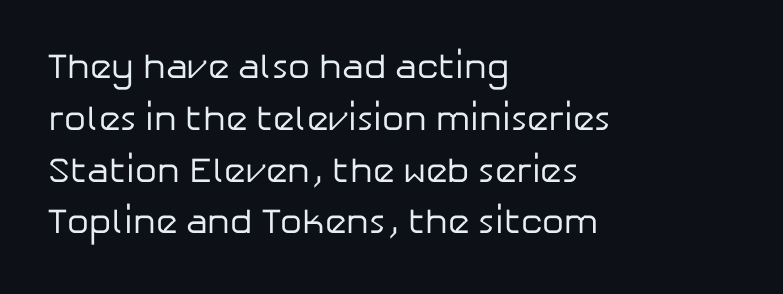
Type without underlining. Think of a printed novel: that variable character pitch is what you see here. Nope, not italic — everything's standing straight. The rendering anchors every line to the left-hand side. The font family rendered here belongs to the sans-serif group. The passage shown stacks its lines at a standard gap.
